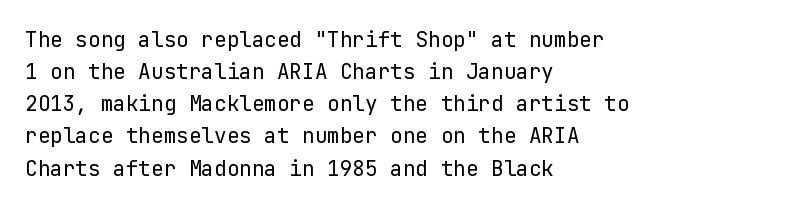
Is the block centered? No — it sits flush against the left margin. Honestly, the row spacing looks completely unremarkable. Check under the words: just untouched page. Ascenders rise straight up at ninety degrees. Nobody touched the tracking dial on this one.
